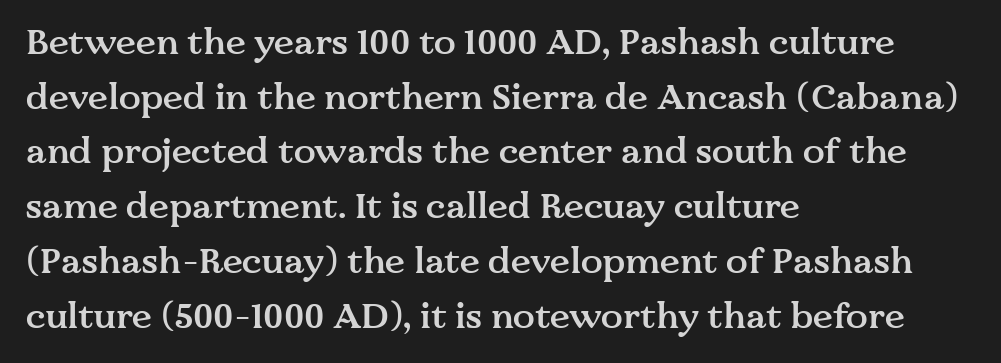
Q: Is the text bold? A: Semi-bold.
Q: Is the text italic (slanted)? A: No, it is upright.
Q: Is the typeface a serif or a sans-serif typeface? A: Serif.
Q: Is the text underlined? A: No.
Q: How is the paragraph aligned? A: Left-aligned.
Q: Is the spacing between letters normal or unusually wide? A: Normal.
Q: Is the spacing between lines tight, normal or loose? A: Normal.
Q: Width (condensed, normal, or wide)? A: Normal.
Q: Stroke contrast? A: Medium.
Q: x-height? A: Medium.
Q: Monospaced? A: No.
